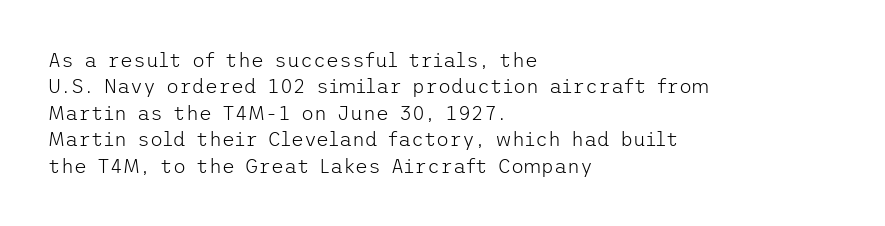
Characters remain perfectly vertical along every line. Rows of type keep a routine distance in the vertical direction. The face looks like a standard text weight, possibly lighter. Letter spacing: default. Each row of text sits above clean, open space.
